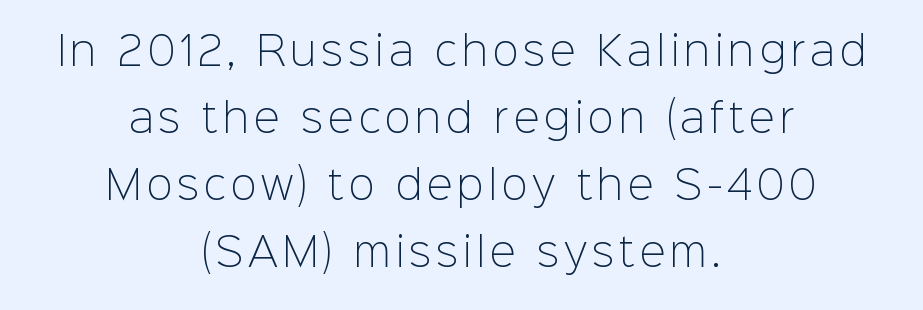
Q: Is the text bold? A: No.
Q: Is the text italic (slanted)? A: No, it is upright.
Q: Is the typeface a serif or a sans-serif typeface? A: Sans-serif.
Q: Is the text underlined? A: No.
Q: How is the paragraph aligned? A: Centered.
Q: Width (condensed, normal, or wide)? A: Normal.
Q: Stroke contrast? A: Low.
Q: x-height? A: Medium.
Q: Monospaced? A: No.
